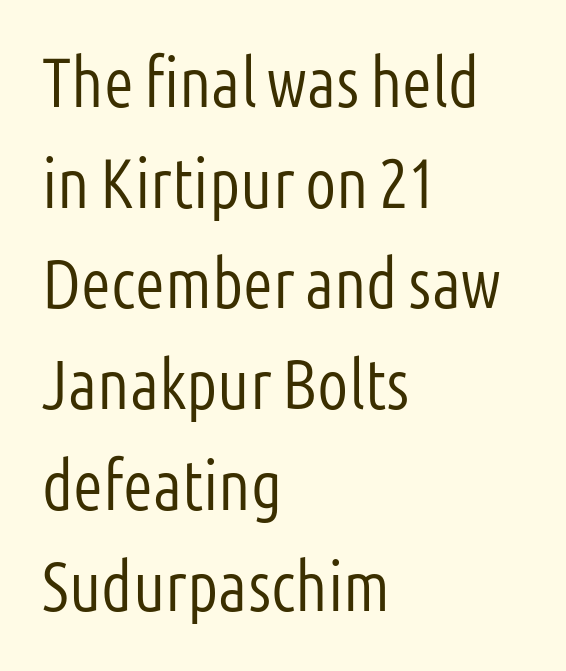
Q: Is the text bold? A: No.
Q: Is the text italic (slanted)? A: No, it is upright.
Q: Is the typeface a serif or a sans-serif typeface? A: Sans-serif.
Q: Is the text underlined? A: No.
Q: How is the paragraph aligned? A: Left-aligned.
Q: Is the spacing between letters normal or unusually wide? A: Normal.
Q: Is the spacing between lines tight, normal or loose? A: Normal.
Q: Width (condensed, normal, or wide)? A: Condensed.
Q: Stroke contrast? A: Low.
Q: x-height? A: Medium.
Q: Monospaced? A: No.
